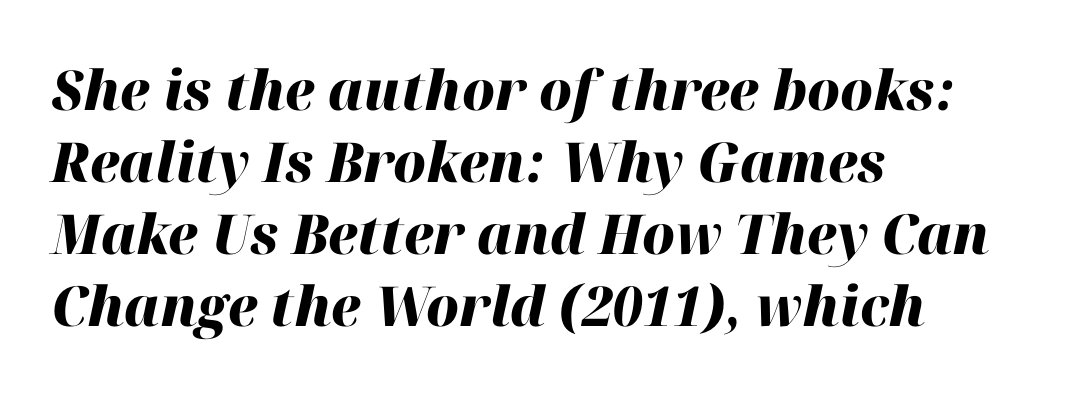
Q: Is the text bold? A: Yes.
Q: Is the text italic (slanted)? A: Yes, it leans right by about 12 degrees.
Q: Is the text underlined? A: No.
Q: How is the paragraph aligned? A: Left-aligned.
Q: Is the spacing between letters normal or unusually wide? A: Normal.
Q: Is the spacing between lines tight, normal or loose? A: Normal.
Q: Width (condensed, normal, or wide)? A: Normal.
Q: Stroke contrast? A: High.
Q: x-height? A: Medium.
Q: Monospaced? A: No.
